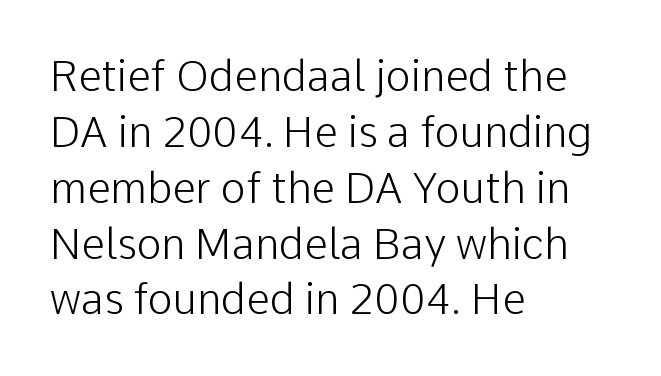
{"serif": "no", "italic": "no", "bold": "no", "weight": "light", "width": "normal", "stroke_contrast": "low", "x_height": "medium", "monospaced": "no", "underline": "no", "align": "left", "line_spacing": "normal", "line_spacing_ratio": 1.33, "letter_spacing": "normal", "letter_spacing_em": 0.0, "glyph_px": 42}
